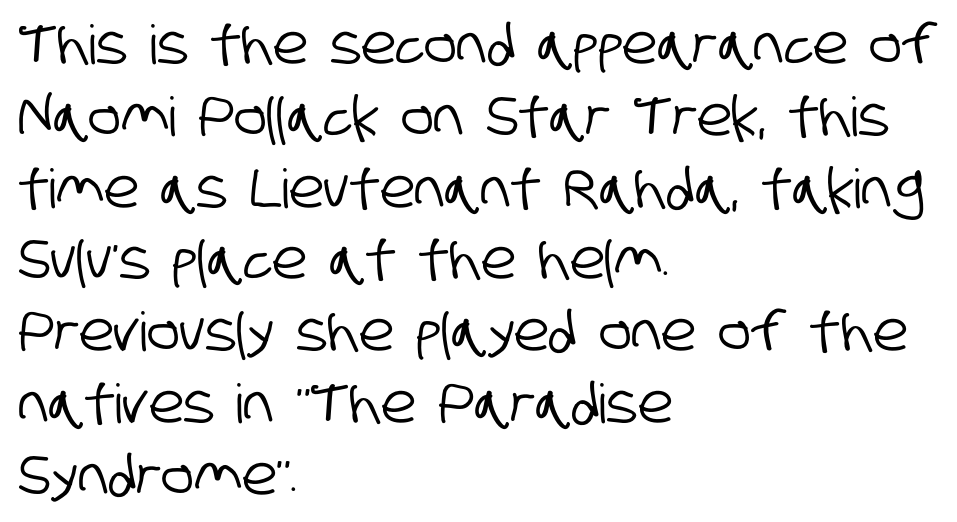
Typographically, this falls in the sans-serif category. Compared with typical body copy, the letter spacing here is the same. Think of a printed novel: that variable character pitch is what you see here. The baseline area is clear. Honestly, the row spacing looks completely unremarkable.
